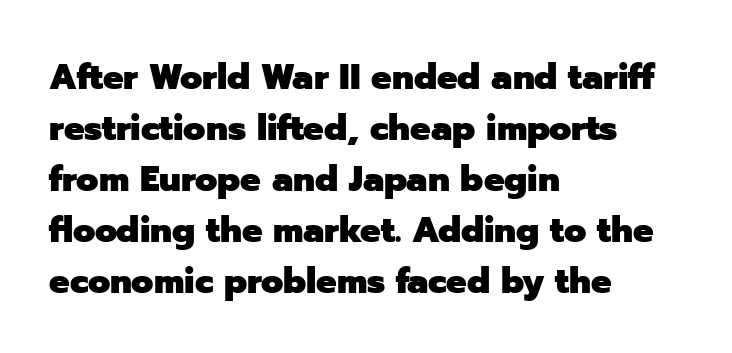
The image shows 36 px heavy sans-serif type, upright; set left-aligned, normal line spacing (1.42x), normal letter spacing, not underlined; low stroke contrast and a medium x-height.
